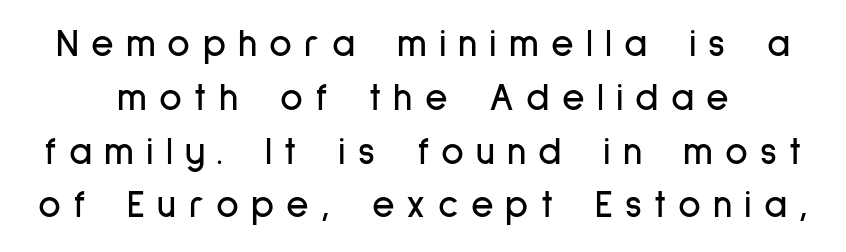
These lines are rendered in a variable-pitch font. No italicization has been applied; the sample stays upright. Students, note that the glyphs here are deliberately spaced far apart. The glyphs are unaccompanied by any horizontal stroke below them. This sample keeps an unexceptional amount of space between lines. Regarding serifs, this sample does without them.
